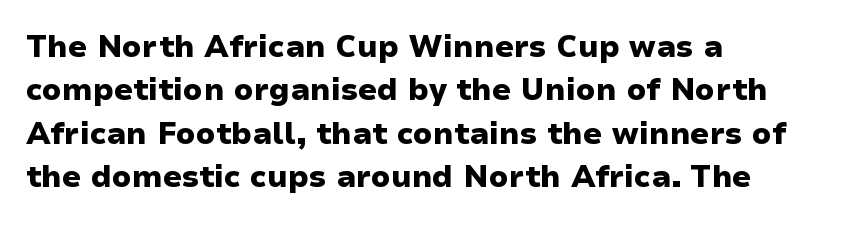
Q: Is the text bold? A: Yes.
Q: Is the text italic (slanted)? A: No, it is upright.
Q: Is the typeface a serif or a sans-serif typeface? A: Sans-serif.
Q: Is the text underlined? A: No.
Q: How is the paragraph aligned? A: Left-aligned.
Q: Is the spacing between letters normal or unusually wide? A: Normal.
Q: Is the spacing between lines tight, normal or loose? A: Normal.
Q: Width (condensed, normal, or wide)? A: Wide.
Q: Stroke contrast? A: Low.
Q: x-height? A: Medium.
Q: Monospaced? A: No.
